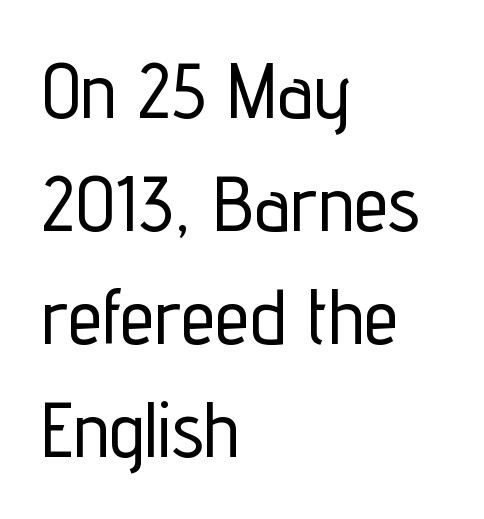
The image shows 78 px condensed sans-serif type, upright; set left-aligned, normal line spacing (1.45x), normal letter spacing, not underlined; low stroke contrast and a medium x-height.
